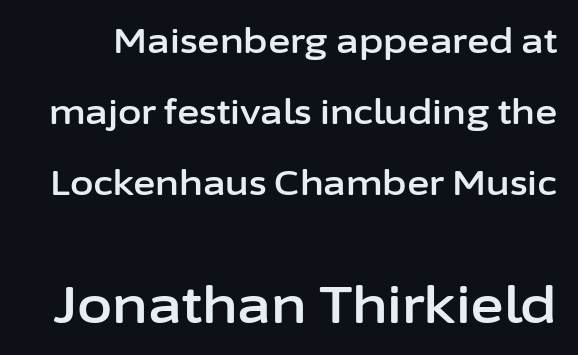
The image shows 51 px sans-serif type, upright; set loose line spacing (2.09x), normal letter spacing, not underlined; the second (bottom) block is 1.5x larger; low stroke contrast and a medium x-height.
